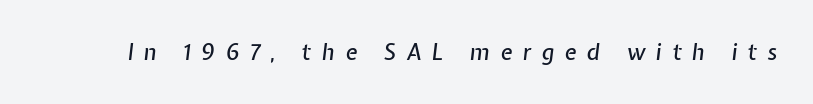
The image shows 22 px text type, italic (leaning right); set unusually wide letter spacing (+0.47 em), not underlined.
